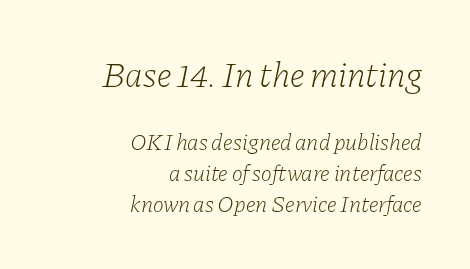
The rendering shows small feet on the letterforms — a serif design. The letters in the upper block stand taller than those in the block below. The passage shown is not underscored anywhere. Every row of glyphs terminates at an identical x-position on the right. No extra ink here — the face is not bold. Whoever set this chose a conventional vertical rhythm.
